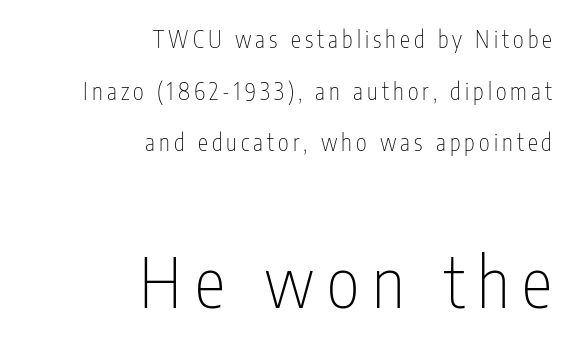
Q: Is the text bold? A: No.
Q: Is the text italic (slanted)? A: No, it is upright.
Q: Is the typeface a serif or a sans-serif typeface? A: Sans-serif.
Q: Is the text underlined? A: No.
Q: How is the paragraph aligned? A: Right-aligned.
Q: Is the spacing between lines tight, normal or loose? A: Loose.
Q: Which block of text is set in a larger size, the first (top) or the second (bottom)? A: The second (bottom) one.
Q: Width (condensed, normal, or wide)? A: Condensed.
Q: Stroke contrast? A: Low.
Q: x-height? A: Medium.
Q: Monospaced? A: No.
